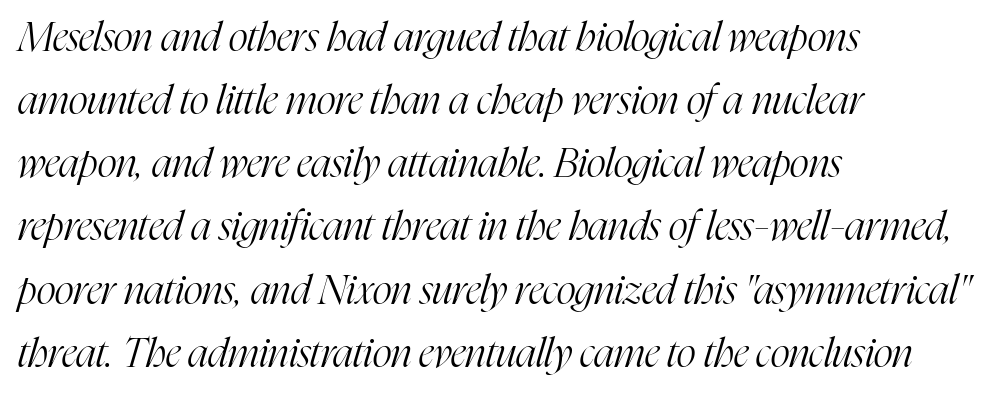
{"serif": "yes", "italic": "yes", "lean": "right", "slant_degrees": 16, "bold": "no", "weight": "light", "width": "condensed", "stroke_contrast": "high", "x_height": "medium", "monospaced": "no", "underline": "no", "align": "left", "line_spacing": "normal", "line_spacing_ratio": 1.54, "letter_spacing": "normal", "letter_spacing_em": 0.0, "glyph_px": 41}
